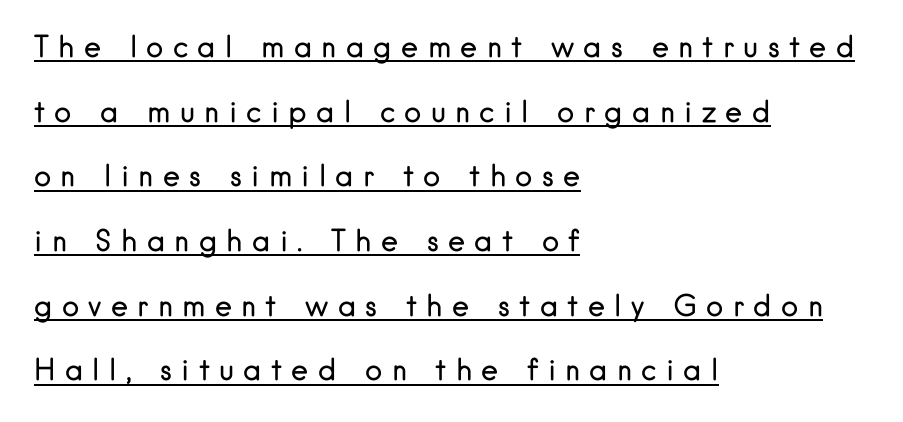
The characters display no serif detailing; their extremities are plain. Think of a printed novel: that variable character pitch is what you see here. Which margin do the lines hug? The left one — the right edge is uneven. A quiet, ordinary-to-light weight characterises the typeface. The line-height multiplier appears high, well above default.
